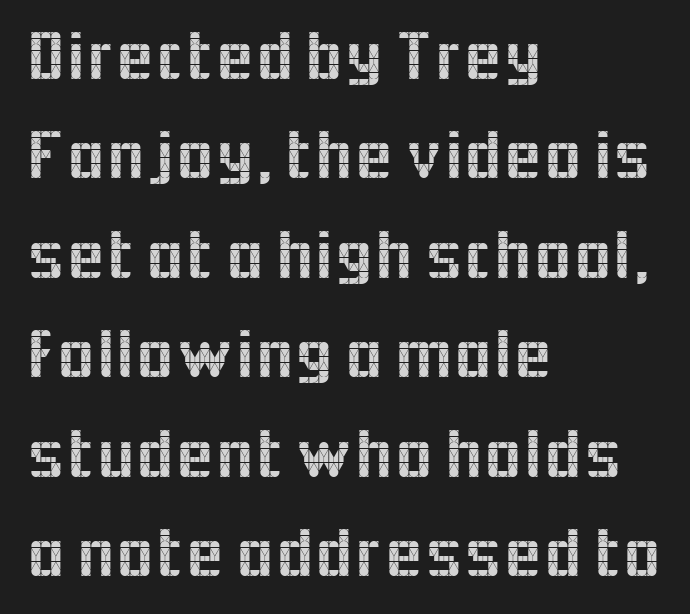
Q: Is the text italic (slanted)? A: No, it is upright.
Q: Is the typeface a serif or a sans-serif typeface? A: Sans-serif.
Q: Is the text underlined? A: No.
Q: How is the paragraph aligned? A: Left-aligned.
Q: Is the spacing between letters normal or unusually wide? A: Normal.
Q: Is the spacing between lines tight, normal or loose? A: Normal.
Q: Width (condensed, normal, or wide)? A: Normal.
Q: x-height? A: Medium.
Q: Monospaced? A: No.
